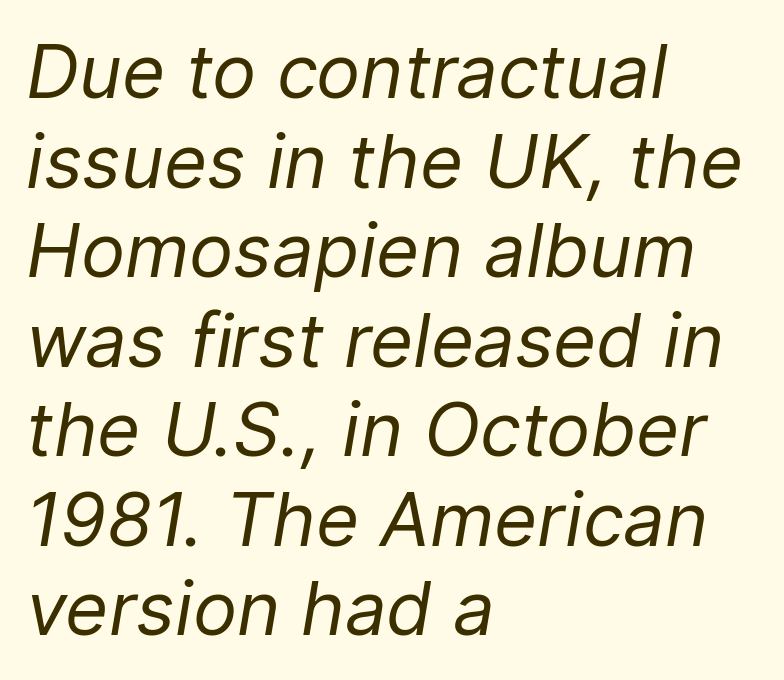
{"italic": "yes", "lean": "right", "slant_degrees": 9, "bold": "no", "weight": "regular", "width": "normal", "stroke_contrast": "low", "x_height": "medium", "monospaced": "no", "underline": "no", "align": "left", "line_spacing_ratio": 1.21, "letter_spacing": "normal", "letter_spacing_em": 0.0, "glyph_px": 74}
